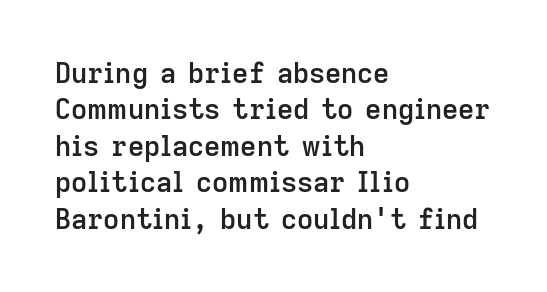
{"serif": "no", "italic": "no", "bold": "semi", "weight": "semibold", "width": "normal", "stroke_contrast": "low", "x_height": "medium", "monospaced": "no", "underline": "no", "align": "left", "line_spacing": "normal", "line_spacing_ratio": 1.3, "letter_spacing": "normal", "letter_spacing_em": 0.0, "glyph_px": 28}
